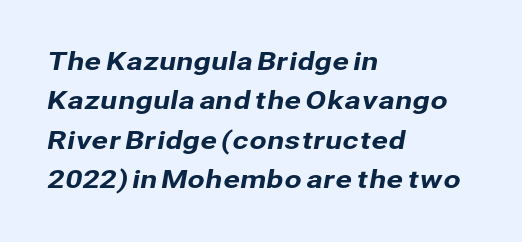
{"underline": "no", "align": "left", "line_spacing": "normal", "line_spacing_ratio": 1.58, "letter_spacing": "normal", "letter_spacing_em": 0.0, "glyph_px": 25}
